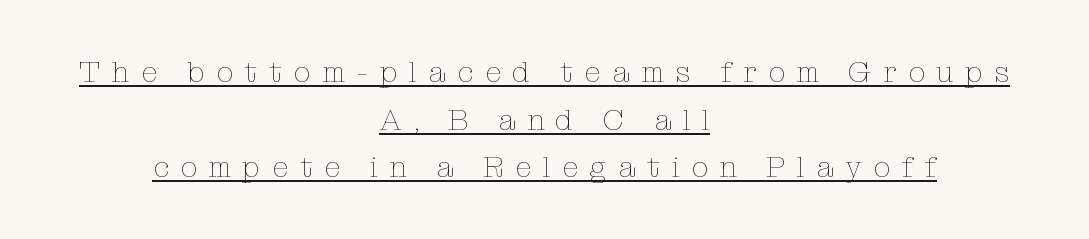
{"italic": "no", "bold": "no", "weight": "thin", "width": "normal", "stroke_contrast": "low", "x_height": "medium", "monospaced": "no", "underline": "yes", "align": "center", "line_spacing": "normal", "line_spacing_ratio": 1.59, "letter_spacing": "wide", "letter_spacing_em": 0.38, "glyph_px": 30}
